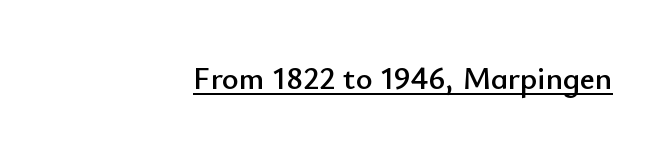
The typography opts for an upright posture over an oblique one. Beneath each row of characters lies a ruled line. Characters follow at the spacing the type designer built in. The face used here is a sans, in the tradition of grotesques and geometrics. Looks like regular typesetting: each glyph gets only the width it needs.
